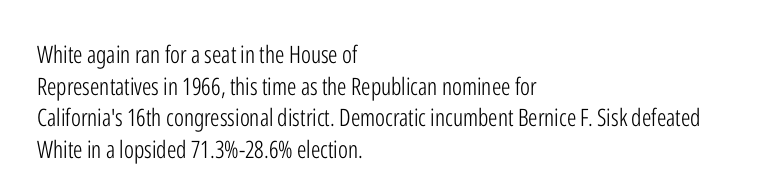
Q: Is the text bold? A: No.
Q: Is the text italic (slanted)? A: No, it is upright.
Q: Is the text underlined? A: No.
Q: How is the paragraph aligned? A: Left-aligned.
Q: Is the spacing between letters normal or unusually wide? A: Normal.
Q: Is the spacing between lines tight, normal or loose? A: Normal.
